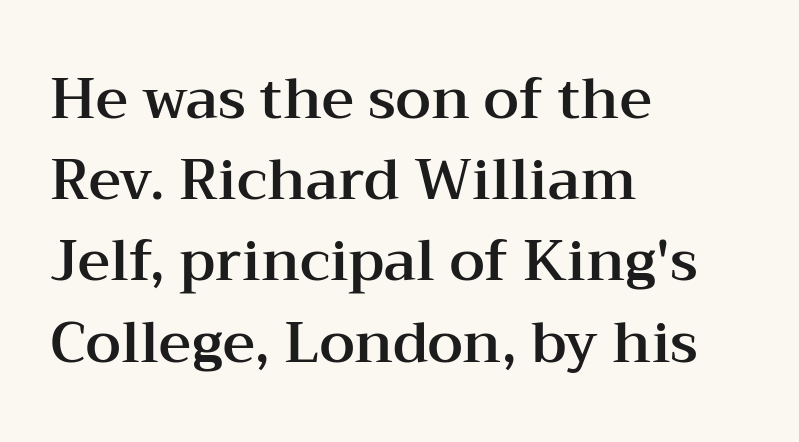
The image shows 56 px wide serif type, upright; set left-aligned, normal line spacing (1.45x), normal letter spacing, not underlined; medium stroke contrast and a medium x-height.
